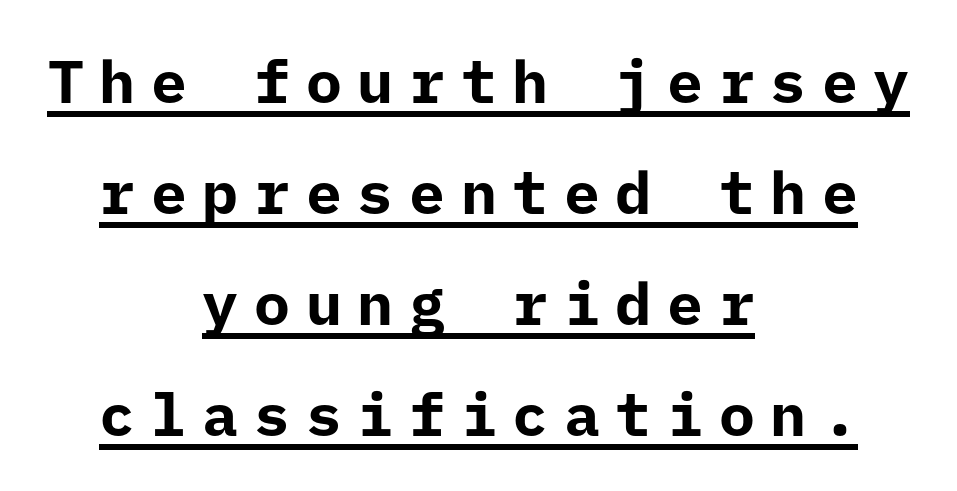
Q: Is the text bold? A: Yes.
Q: Is the text italic (slanted)? A: No, it is upright.
Q: Is the typeface a serif or a sans-serif typeface? A: Sans-serif.
Q: Is the text underlined? A: Yes.
Q: How is the paragraph aligned? A: Centered.
Q: Is the spacing between letters normal or unusually wide? A: Unusually wide.
Q: Width (condensed, normal, or wide)? A: Normal.
Q: Stroke contrast? A: Low.
Q: x-height? A: Medium.
